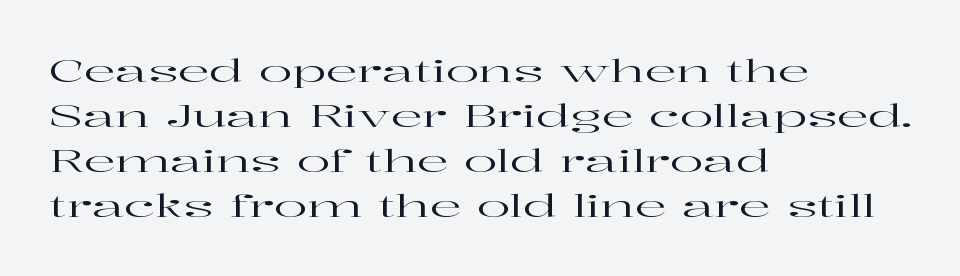
The image shows 31 px wide serif type, upright; set left-aligned, normal line spacing (1.45x), normal letter spacing, not underlined; high stroke contrast and a medium x-height.
